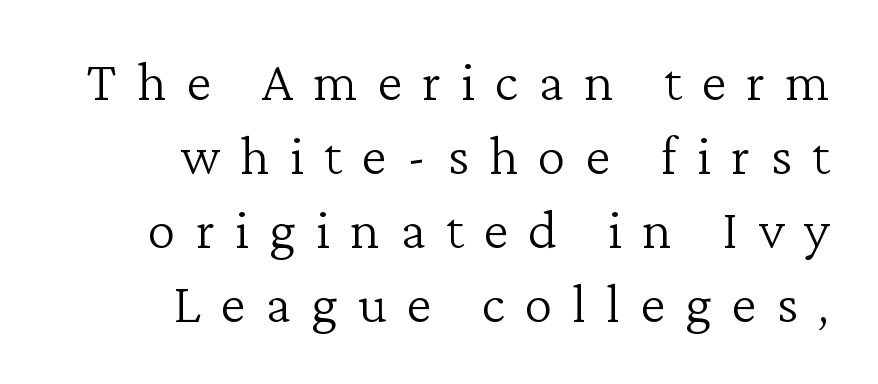
Q: Is the text bold? A: No.
Q: Is the text italic (slanted)? A: No, it is upright.
Q: Is the typeface a serif or a sans-serif typeface? A: Serif.
Q: Is the text underlined? A: No.
Q: How is the paragraph aligned? A: Right-aligned.
Q: Is the spacing between letters normal or unusually wide? A: Unusually wide.
Q: Is the spacing between lines tight, normal or loose? A: Normal.
Q: Width (condensed, normal, or wide)? A: Normal.
Q: Stroke contrast? A: Low.
Q: x-height? A: Medium.
Q: Monospaced? A: No.
